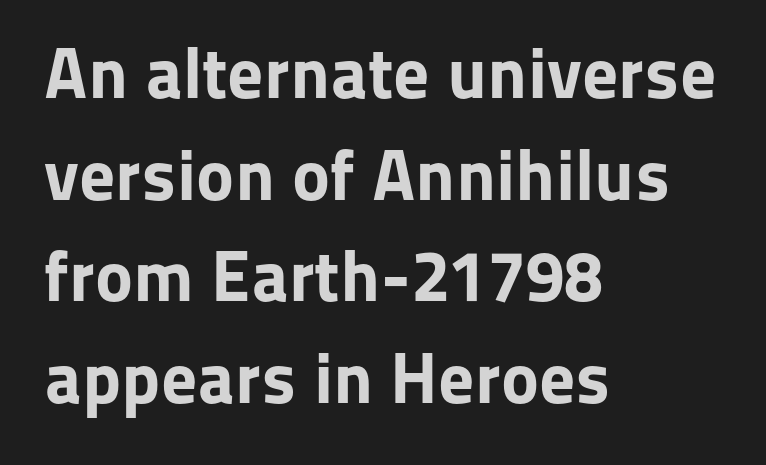
Q: Is the text bold? A: Yes.
Q: Is the text italic (slanted)? A: No, it is upright.
Q: Is the typeface a serif or a sans-serif typeface? A: Sans-serif.
Q: Is the text underlined? A: No.
Q: How is the paragraph aligned? A: Left-aligned.
Q: Is the spacing between letters normal or unusually wide? A: Normal.
Q: Is the spacing between lines tight, normal or loose? A: Normal.
Q: Width (condensed, normal, or wide)? A: Normal.
Q: Stroke contrast? A: Low.
Q: x-height? A: Medium.
Q: Monospaced? A: No.
